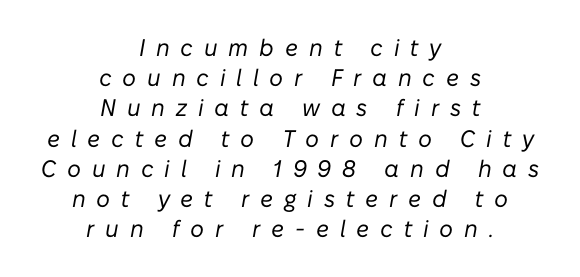
The setting favours the middle, as headings and verse often do. Interline gaps are of average width in this sample. A typesetter would mark this as italic. The type is letterspaced generously, with wide tracking. The cut favours lightness, reaching ordinary text weight at its darkest. Beneath every word, the page is bare.
